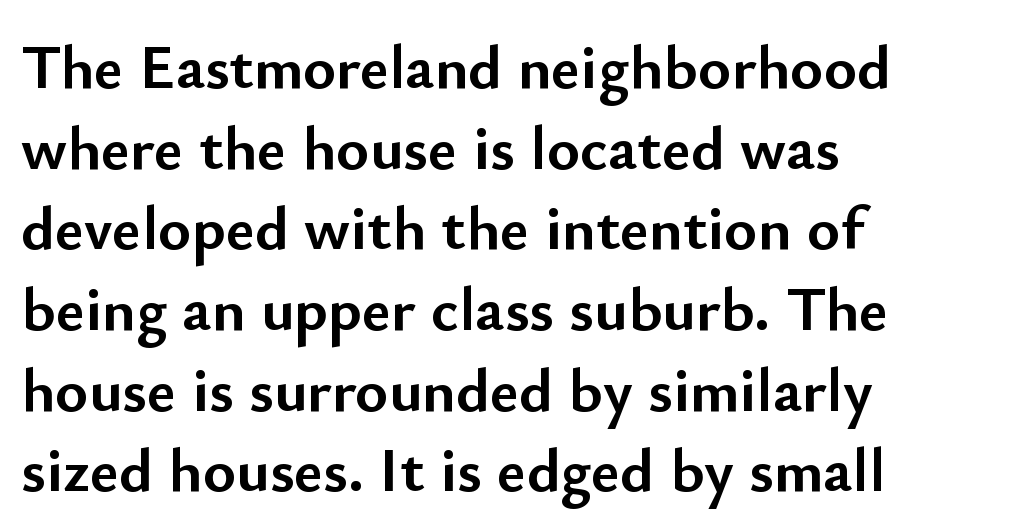
The image shows 63 px semibold sans-serif type, upright; set left-aligned, normal line spacing (1.28x), normal letter spacing, not underlined; low stroke contrast and a small x-height.
